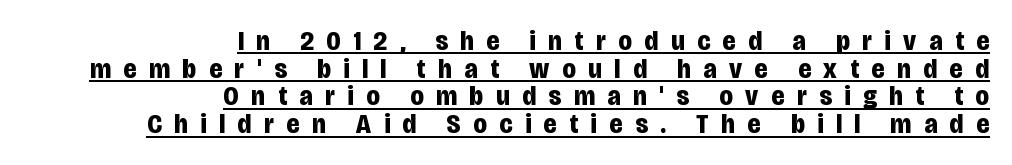
The image shows 28 px bold, condensed sans-serif type, upright; set right-aligned, tight line spacing (0.99x), unusually wide letter spacing (+0.45 em), underlined; low stroke contrast and a large x-height.
